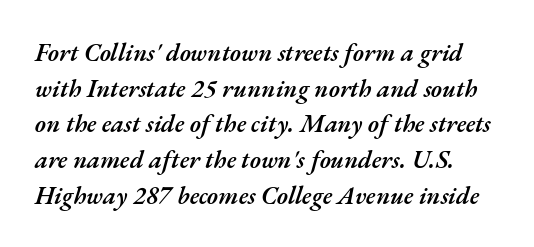
Q: Is the text bold? A: Semi-bold.
Q: Is the text italic (slanted)? A: Yes, it leans right by about 17 degrees.
Q: Is the text underlined? A: No.
Q: Is the spacing between letters normal or unusually wide? A: Normal.
Q: Is the spacing between lines tight, normal or loose? A: Normal.
